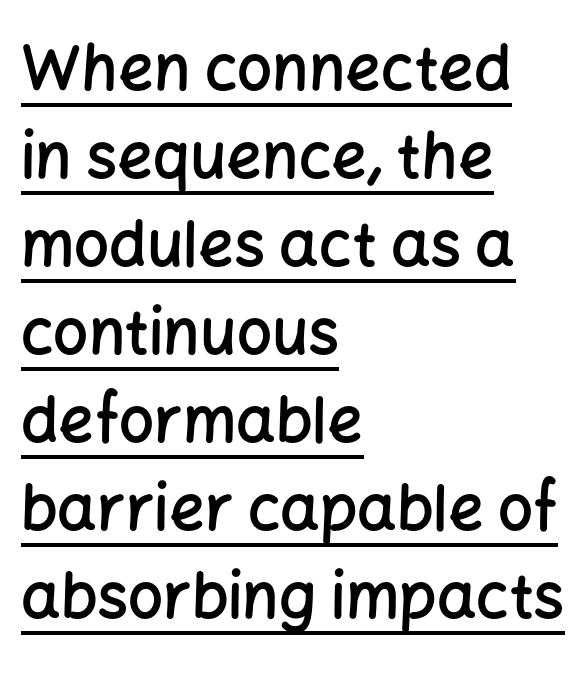
Q: Is the text bold? A: Semi-bold.
Q: Is the text italic (slanted)? A: No, it is upright.
Q: Is the typeface a serif or a sans-serif typeface? A: Sans-serif.
Q: Is the text underlined? A: Yes.
Q: How is the paragraph aligned? A: Left-aligned.
Q: Is the spacing between letters normal or unusually wide? A: Normal.
Q: Is the spacing between lines tight, normal or loose? A: Normal.
Q: Width (condensed, normal, or wide)? A: Normal.
Q: Stroke contrast? A: Low.
Q: x-height? A: Medium.
Q: Monospaced? A: No.
